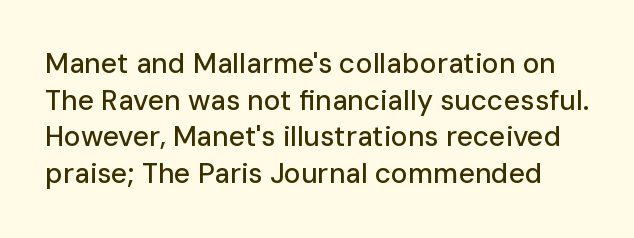
The image shows 28 px sans-serif type, upright; set normal line spacing (1.31x), normal letter spacing, not underlined; low stroke contrast and a medium x-height.
